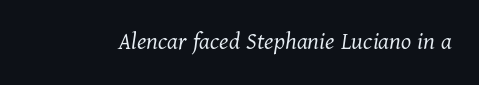
{"italic": "yes", "lean": "right", "slant_degrees": 11, "bold": "no", "underline": "no", "letter_spacing": "normal", "letter_spacing_em": 0.0, "glyph_px": 26}
